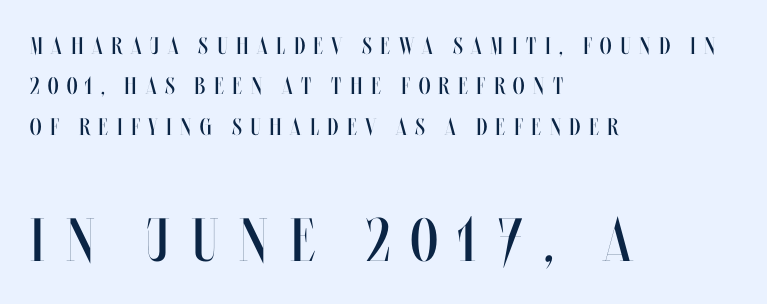
The image shows 61 px regular-weight, condensed type, upright; set left-aligned, normal line spacing (1.68x), unusually wide letter spacing (+0.35 em), not underlined; the second (bottom) block is 2.54x larger; medium stroke contrast and a large x-height.
